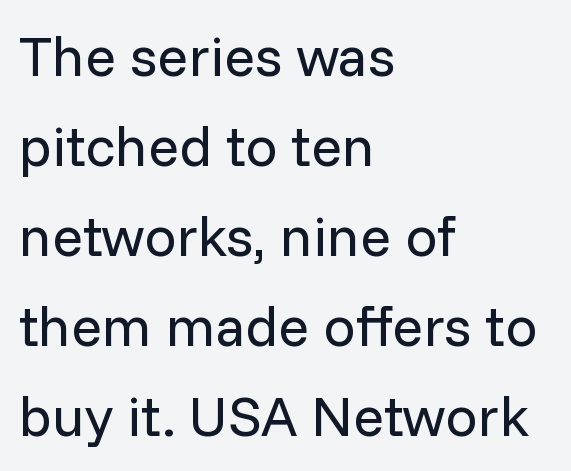
Is the block centered? No — it sits flush against the left margin. The vertical gap from one line to the next is medium. Default kerning and tracking; the words read as compact shapes. Proportional: the letters do not fall into vertical columns. This is roman type, the default non-slanted kind.
